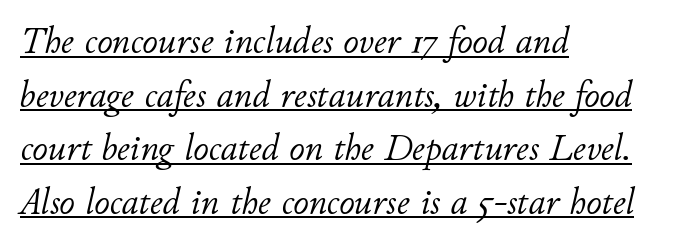
The paragraph has a hard left edge and a soft right edge. The rendering uses natural spacing where letterforms have individual widths. Has an underline been added? It has. The strokes are not fattened; the text isn't bold.
